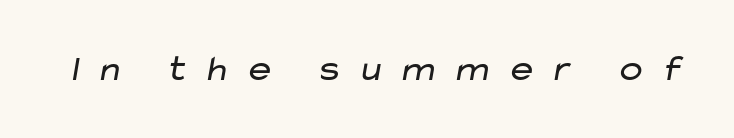
{"serif": "no", "bold": "no", "weight": "regular", "width": "wide", "stroke_contrast": "low", "x_height": "medium", "monospaced": "no", "underline": "no", "letter_spacing": "wide", "letter_spacing_em": 0.38, "glyph_px": 37}
